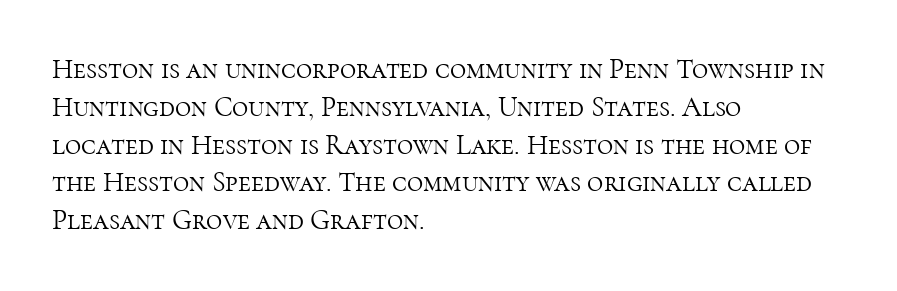
The image shows 28 px light serif type, upright; set left-aligned, normal line spacing (1.35x), normal letter spacing, not underlined; high stroke contrast and a medium x-height.
